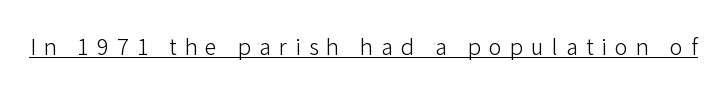
Q: Is the text bold? A: No.
Q: Is the text italic (slanted)? A: No, it is upright.
Q: Is the text underlined? A: Yes.
Q: Is the spacing between letters normal or unusually wide? A: Unusually wide.
